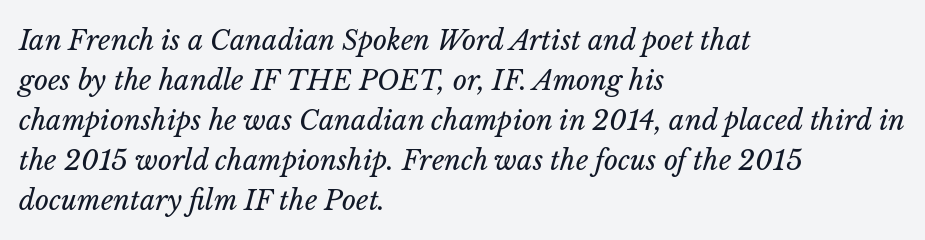
Q: Is the text bold? A: No.
Q: Is the text italic (slanted)? A: Yes, it leans right by about 14 degrees.
Q: Is the text underlined? A: No.
Q: How is the paragraph aligned? A: Left-aligned.
Q: Is the spacing between letters normal or unusually wide? A: Normal.
Q: Is the spacing between lines tight, normal or loose? A: Normal.
